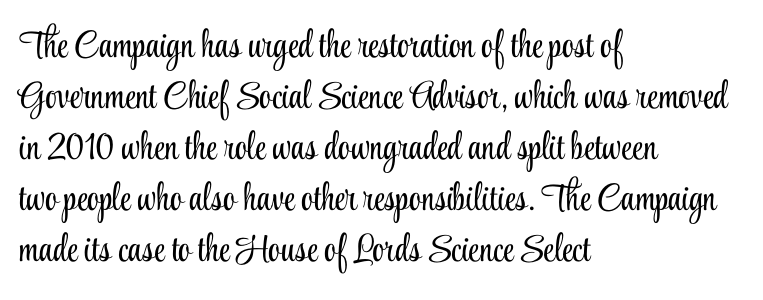
You could call the tracking neutral — neither tight nor loose. Clear beneath every line of the passage. A serif font was chosen for this passage. A student would call this left alignment; a typographer would say flush left, rag right. The passage shown is not bold in any degree.
